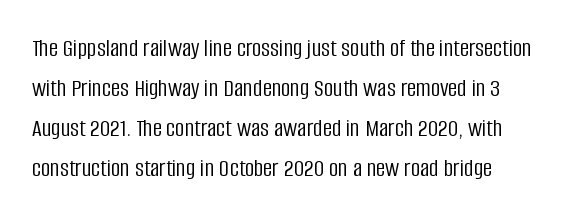
Descender tails drop into unmarked territory. Stroke mass is kept to a normal reading level or below. Default kerning and tracking; the words read as compact shapes. Teacher's note: observe the even left margin — that is flush-left alignment.
